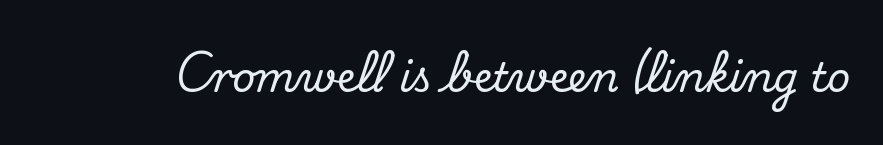
Is this a fixed-width face? No — the glyphs have proportional, varying widths. Honestly, the letter spacing is just normal — you wouldn't notice it. The passage shown is typeset with a serif family. Descender tails drop into unmarked territory.
